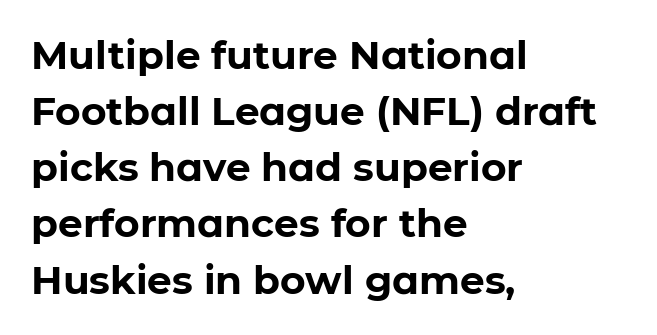
The image shows 39 px bold sans-serif type, upright; set left-aligned, normal line spacing (1.44x), normal letter spacing, not underlined; low stroke contrast and a medium x-height.
